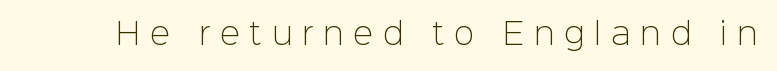
The face used here is proportionally spaced, like ordinary book or web type. Type style note: lacks serifs. Weight class: somewhere from thin through regular. Short note: letters widely spaced. Each row of text sits above clean, open space. Posture: upright roman.
